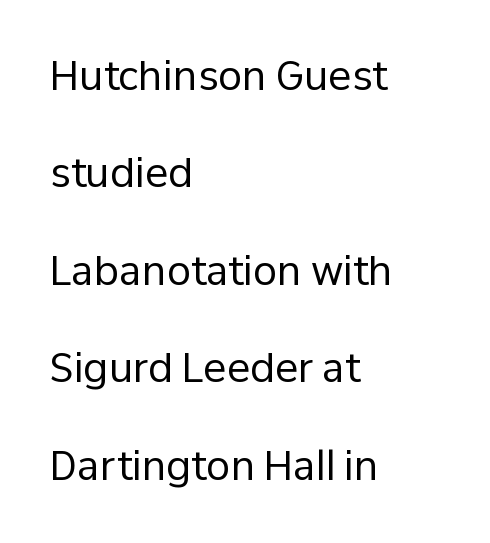
Rendered with straight, roman letterforms. Letters rest on an invisible, unmarked baseline. You can tell from the bare stems that sans-serif type was used. Here the glyphs are tracked normally, forming tight word shapes.
